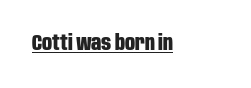
{"italic": "no", "bold": "yes", "underline": "yes", "letter_spacing": "normal", "letter_spacing_em": 0.0, "glyph_px": 22}
